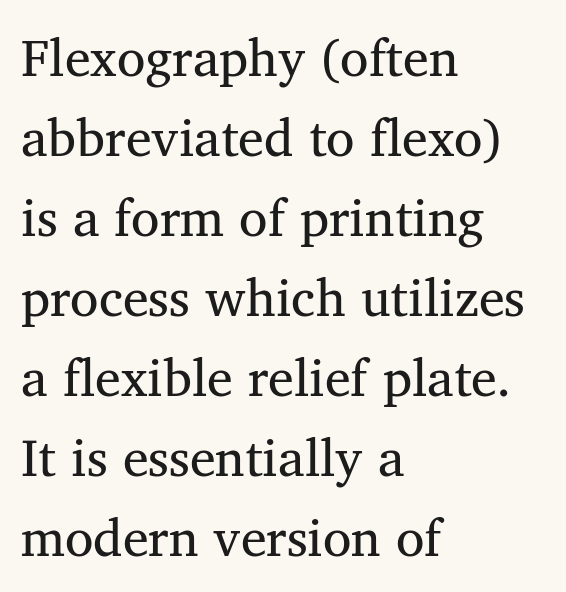
Q: Is the text bold? A: No.
Q: Is the text italic (slanted)? A: No, it is upright.
Q: Is the typeface a serif or a sans-serif typeface? A: Serif.
Q: Is the text underlined? A: No.
Q: How is the paragraph aligned? A: Left-aligned.
Q: Is the spacing between letters normal or unusually wide? A: Normal.
Q: Is the spacing between lines tight, normal or loose? A: Normal.
Q: Width (condensed, normal, or wide)? A: Normal.
Q: Stroke contrast? A: Medium.
Q: x-height? A: Medium.
Q: Monospaced? A: No.
